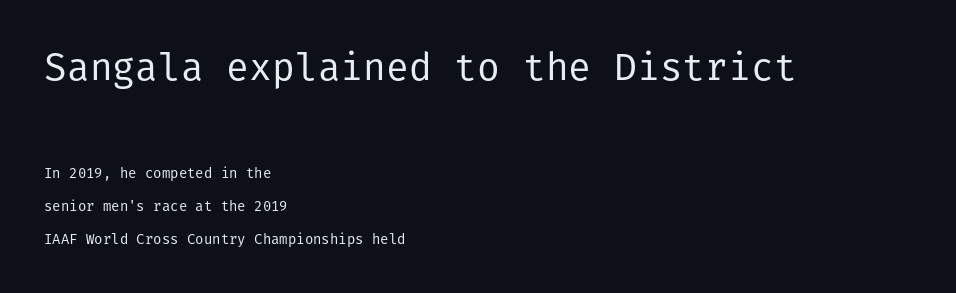
Does the leading feel generous? Absolutely, it's lavish. Check under the words: just untouched page. Note: no serifs on the glyphs. The passage shown begins with its larger block and ends with its smaller one. Letters have the restrained weight of plain body copy at most.
